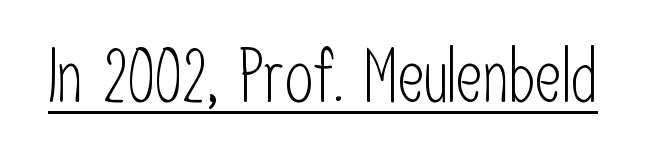
Q: Is the text bold? A: No.
Q: Is the text italic (slanted)? A: No, it is upright.
Q: Is the typeface a serif or a sans-serif typeface? A: Sans-serif.
Q: Is the text underlined? A: Yes.
Q: Is the spacing between letters normal or unusually wide? A: Normal.
Q: Width (condensed, normal, or wide)? A: Condensed.
Q: Stroke contrast? A: Low.
Q: x-height? A: Medium.
Q: Monospaced? A: No.
